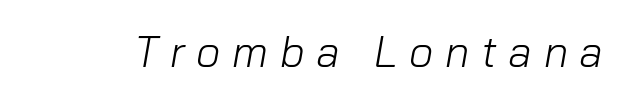
The image shows 43 px light type, italic (leaning right); set unusually wide letter spacing (+0.27 em), not underlined; low stroke contrast and a medium x-height.
